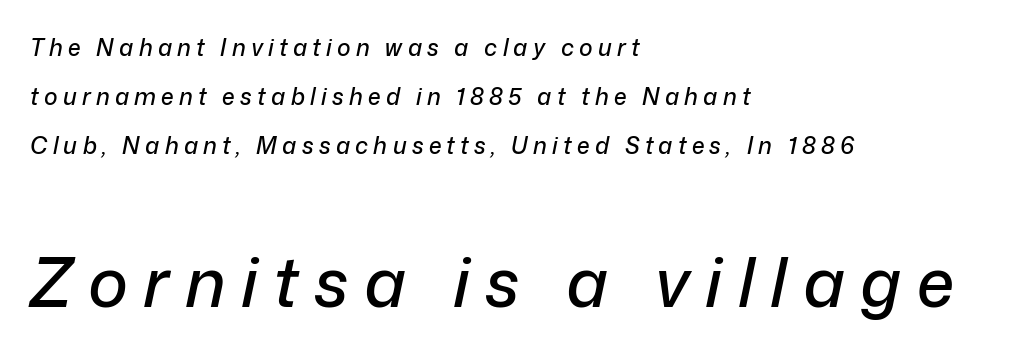
Visually, the bottom section dominates because its glyphs are scaled up. Honestly, the letter spacing is so wide it's the main thing you notice. Rule under the text: the space is simply empty. These lines stack with their left ends in a neat column. This sample has the flowing, uneven cadence of proportional lettering.
